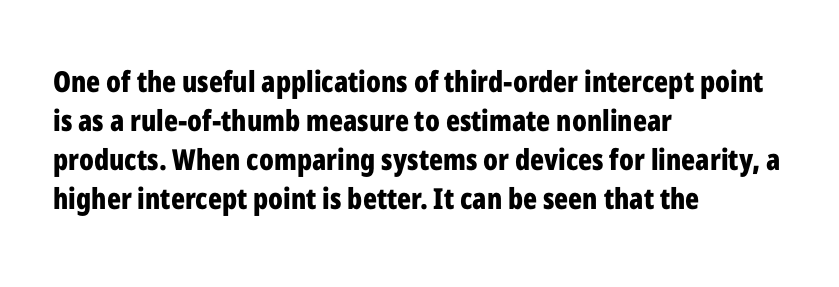
Q: Is the text bold? A: Yes.
Q: Is the text italic (slanted)? A: No, it is upright.
Q: Is the typeface a serif or a sans-serif typeface? A: Sans-serif.
Q: Is the text underlined? A: No.
Q: How is the paragraph aligned? A: Left-aligned.
Q: Is the spacing between letters normal or unusually wide? A: Normal.
Q: Is the spacing between lines tight, normal or loose? A: Normal.
Q: Width (condensed, normal, or wide)? A: Condensed.
Q: Stroke contrast? A: Low.
Q: x-height? A: Medium.
Q: Monospaced? A: No.
